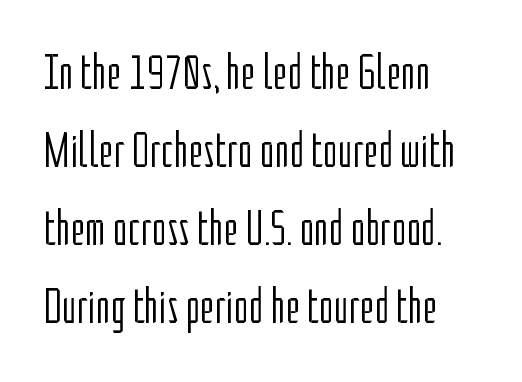
Successive baselines arrive at the customary interval. This sample uses plain, unmodified letter spacing. Classification — sans serif. Style check: upright. Ink coverage per letter is moderate at most.
